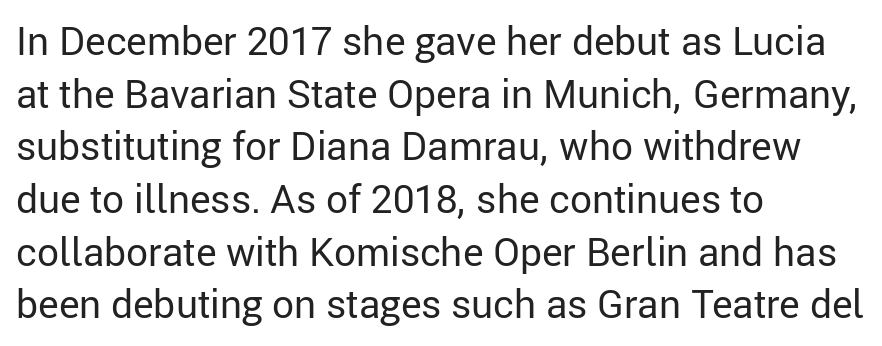
Is this a fixed-width face? No — the glyphs have proportional, varying widths. Regarding serifs, this sample does without them. Quick note: underline off. Ordinary non-slanted type is in use.
